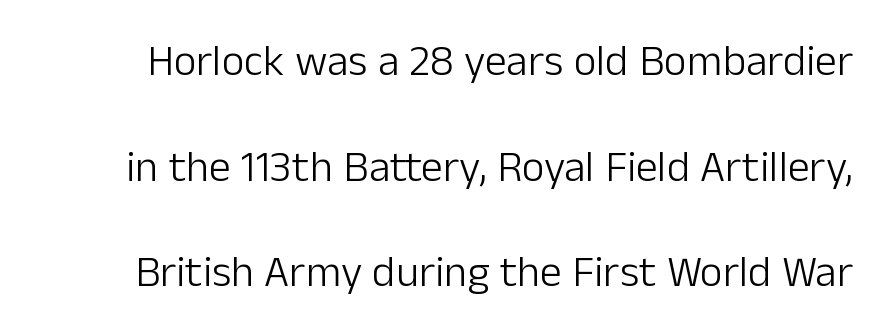
Regarding leading, the lines here are spaced well apart. Tall strokes in this sample are plumb rather than angled. Just letters on the line, the space beneath them empty. Do the characters align in a grid? No, the font is proportional. You can tell from the bare stems that sans-serif type was used.
